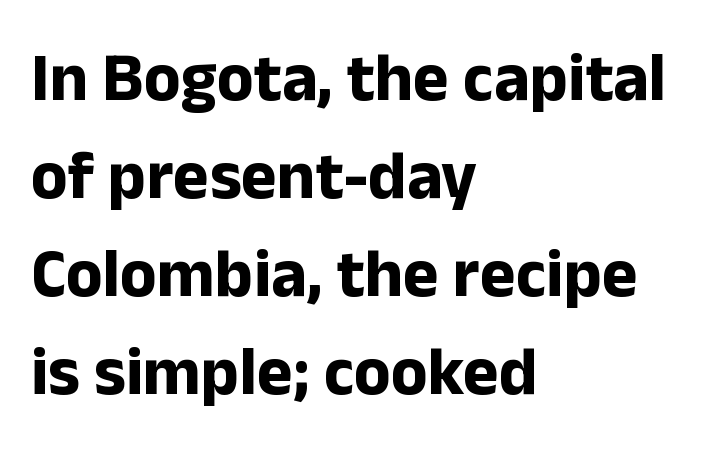
Q: Is the text bold? A: Yes.
Q: Is the text italic (slanted)? A: No, it is upright.
Q: Is the typeface a serif or a sans-serif typeface? A: Sans-serif.
Q: Is the text underlined? A: No.
Q: How is the paragraph aligned? A: Left-aligned.
Q: Is the spacing between letters normal or unusually wide? A: Normal.
Q: Is the spacing between lines tight, normal or loose? A: Normal.
Q: Width (condensed, normal, or wide)? A: Normal.
Q: Stroke contrast? A: Low.
Q: x-height? A: Medium.
Q: Monospaced? A: No.
